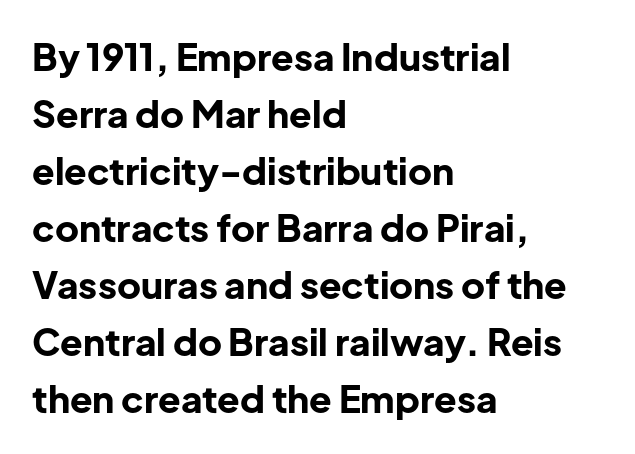
Nothing sits at the stroke ends, so this counts as sans-serif. This rendering leaves character spacing at its baseline value. The compositor pushed each line to the left boundary. These lines are rendered in a variable-pitch font. Students, this is bold: see how much ink each stroke carries.
